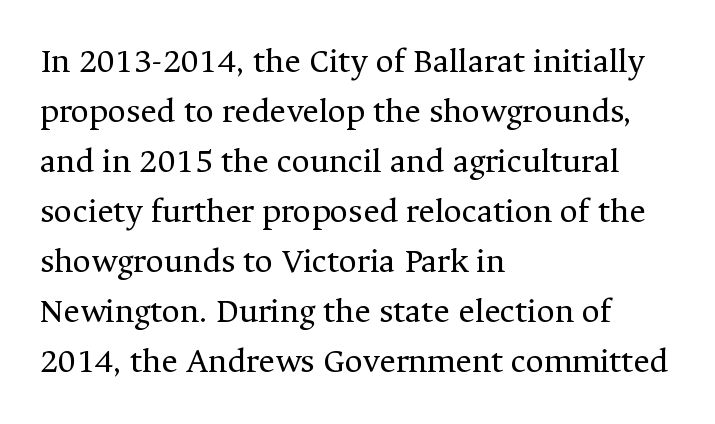
The image shows 35 px regular-weight serif type, upright; set left-aligned, normal line spacing (1.43x), normal letter spacing, not underlined; medium stroke contrast and a medium x-height.
